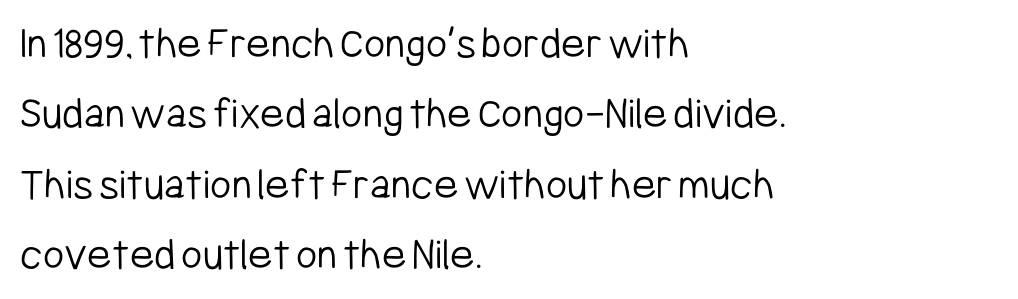
The image shows 46 px light, condensed sans-serif type, upright; set left-aligned, normal line spacing (1.53x), normal letter spacing, not underlined; low stroke contrast and a medium x-height.
